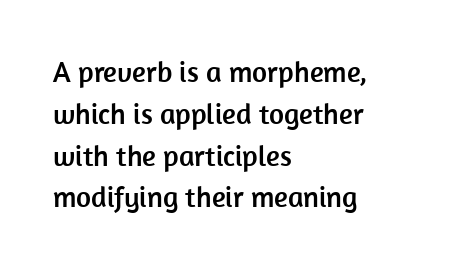
{"serif": "no", "italic": "no", "width": "normal", "stroke_contrast": "low", "x_height": "medium", "monospaced": "no", "underline": "no", "align": "left", "line_spacing": "normal", "line_spacing_ratio": 1.44, "letter_spacing": "normal", "letter_spacing_em": 0.0, "glyph_px": 29}
